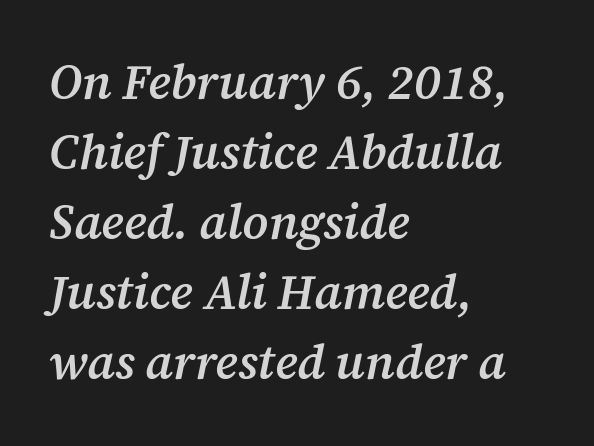
{"serif": "yes", "italic": "yes", "lean": "right", "slant_degrees": 12, "bold": "semi", "weight": "semibold", "width": "normal", "stroke_contrast": "medium", "x_height": "medium", "monospaced": "no", "underline": "no", "align": "left", "line_spacing": "normal", "line_spacing_ratio": 1.46, "letter_spacing": "normal", "letter_spacing_em": 0.0, "glyph_px": 48}
